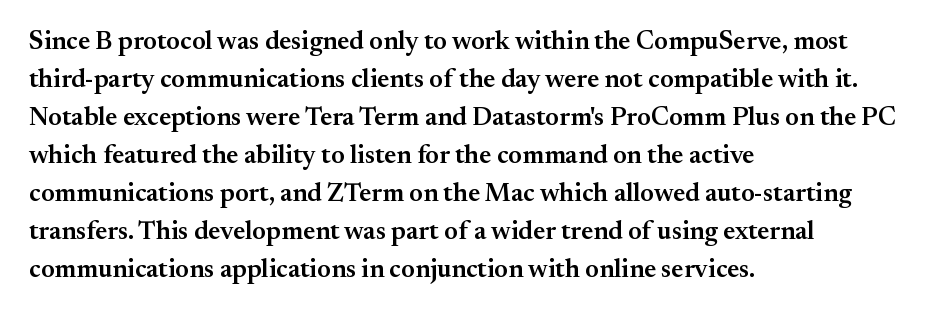
{"italic": "no", "bold": "semi", "underline": "no", "align": "left", "line_spacing": "normal", "line_spacing_ratio": 1.46, "letter_spacing": "normal", "letter_spacing_em": 0.0, "glyph_px": 26}
